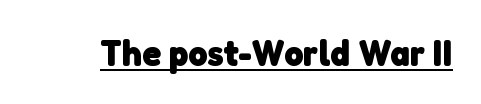
{"serif": "no", "bold": "yes", "weight": "heavy", "width": "normal", "stroke_contrast": "low", "x_height": "medium", "monospaced": "no", "underline": "yes", "letter_spacing": "normal", "letter_spacing_em": 0.0, "glyph_px": 37}
